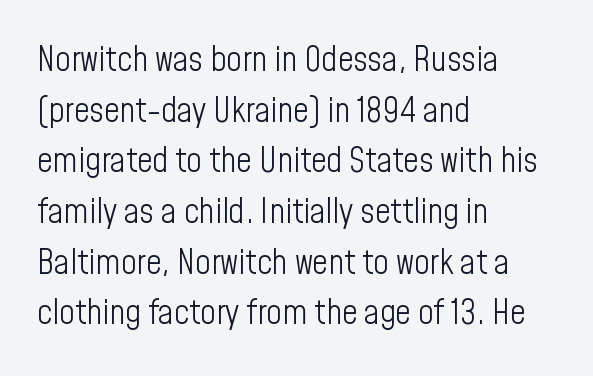
The image shows 34 px light, condensed sans-serif type, upright; set left-aligned, normal line spacing (1.49x), normal letter spacing, not underlined; low stroke contrast and a medium x-height.
